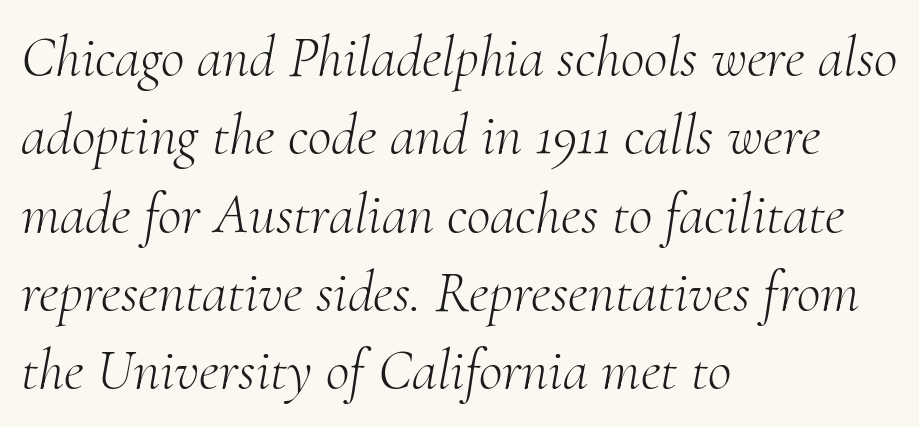
Posture: slanted. Underlining? Definitely not there. Proportional: the letters do not fall into vertical columns. These lines stack with their left ends in a neat column.
